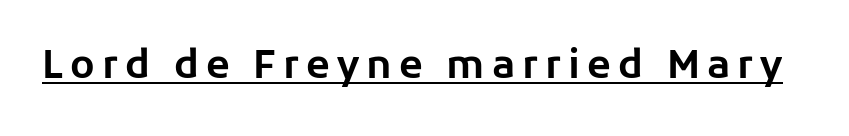
The image shows 39 px sans-serif type, upright; set underlined; low stroke contrast and a medium x-height.
